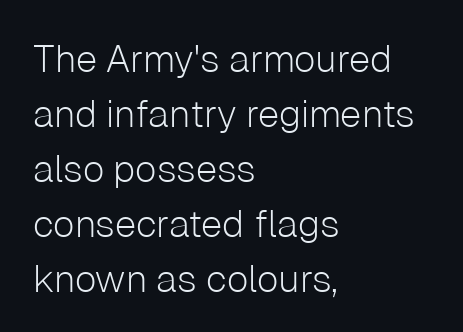
Q: Is the text bold? A: No.
Q: Is the text italic (slanted)? A: No, it is upright.
Q: Is the typeface a serif or a sans-serif typeface? A: Sans-serif.
Q: Is the text underlined? A: No.
Q: How is the paragraph aligned? A: Left-aligned.
Q: Is the spacing between letters normal or unusually wide? A: Normal.
Q: Is the spacing between lines tight, normal or loose? A: Normal.
Q: Width (condensed, normal, or wide)? A: Normal.
Q: Stroke contrast? A: Low.
Q: x-height? A: Medium.
Q: Monospaced? A: No.
